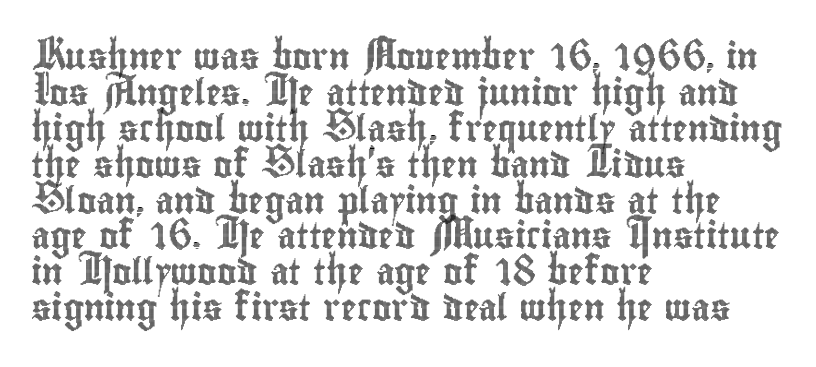
This is roman type, the default non-slanted kind. Standard letterfit; no display-style spreading of the glyphs. Evenly set lines give the paragraph a standard silhouette. The specimen omits any rule beneath the text block's lines. The paragraph shown leans on its left margin.
